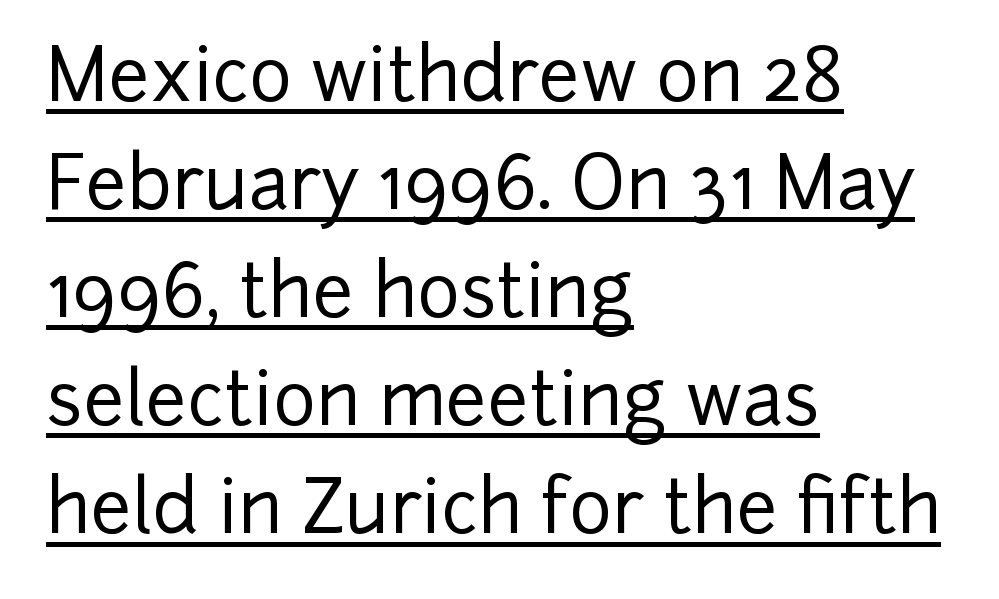
{"serif": "no", "italic": "no", "width": "normal", "stroke_contrast": "low", "x_height": "medium", "monospaced": "no", "underline": "yes", "align": "left", "line_spacing": "normal", "line_spacing_ratio": 1.48, "letter_spacing": "normal", "letter_spacing_em": 0.0, "glyph_px": 73}
